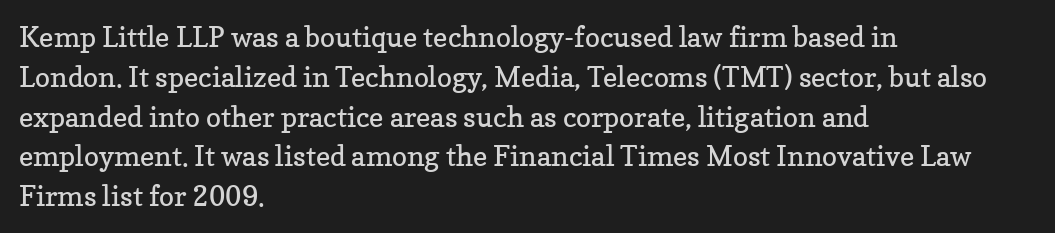
The line texture is even and compact thanks to regular tracking. Bare-footed words on every line. Every row of glyphs begins at an identical x-position on the left. Honestly, the row spacing looks completely unremarkable.
